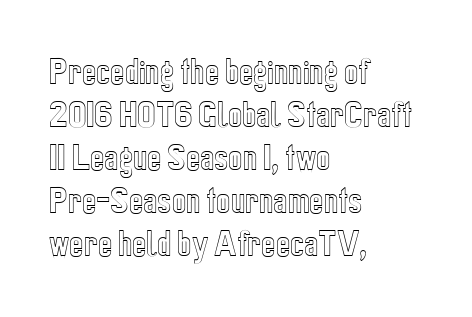
The image shows 30 px condensed type, upright; set left-aligned, normal line spacing (1.43x), normal letter spacing, not underlined; a medium x-height.
